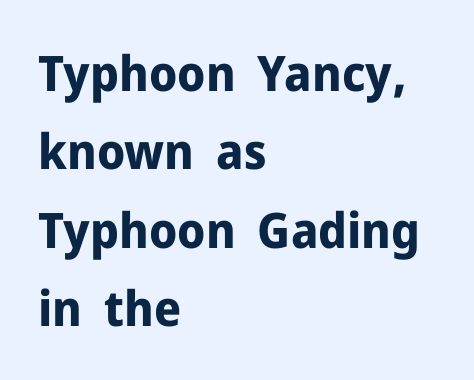
The image shows 49 px bold sans-serif type, upright; set left-aligned, normal line spacing (1.6x), normal letter spacing, not underlined; low stroke contrast and a medium x-height.
